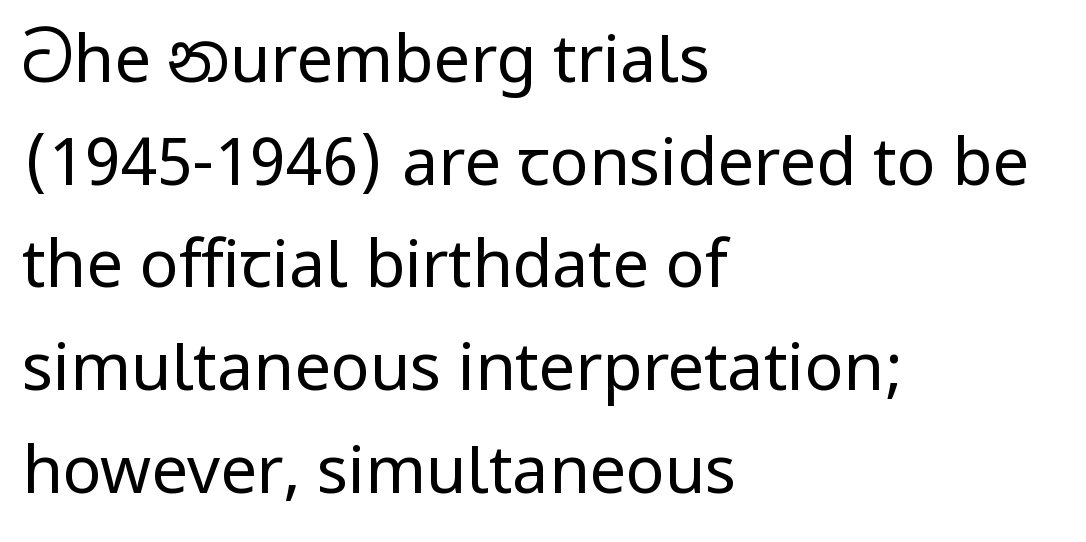
{"serif": "no", "italic": "no", "bold": "no", "weight": "regular", "width": "normal", "stroke_contrast": "low", "x_height": "medium", "monospaced": "no", "underline": "no", "align": "left", "line_spacing": "normal", "line_spacing_ratio": 1.58, "letter_spacing": "normal", "letter_spacing_em": 0.0, "glyph_px": 65}
